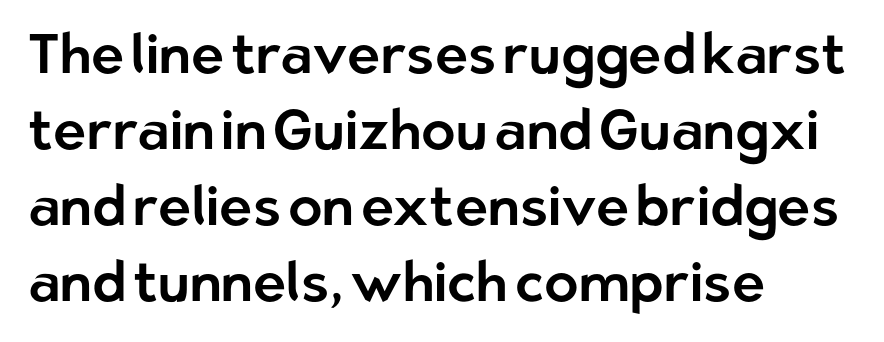
The image shows 56 px sans-serif type, upright; set left-aligned, normal line spacing (1.36x), normal letter spacing, not underlined; low stroke contrast and a medium x-height.
